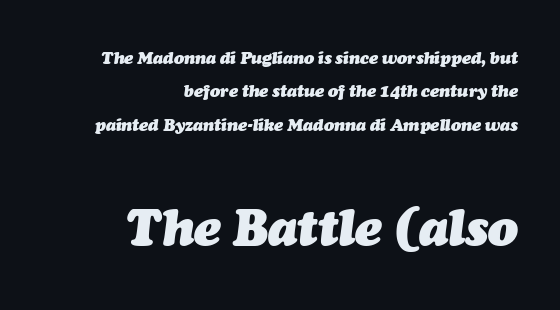
{"italic": "yes", "lean": "right", "slant_degrees": 7, "bold": "yes", "weight": "heavy", "width": "normal", "stroke_contrast": "medium", "x_height": "medium", "monospaced": "no", "underline": "no", "align": "right", "line_spacing": "loose", "line_spacing_ratio": 1.97, "letter_spacing": "normal", "letter_spacing_em": 0.0, "larger_block": "second", "size_ratio": 2.94, "glyph_px": 50}
